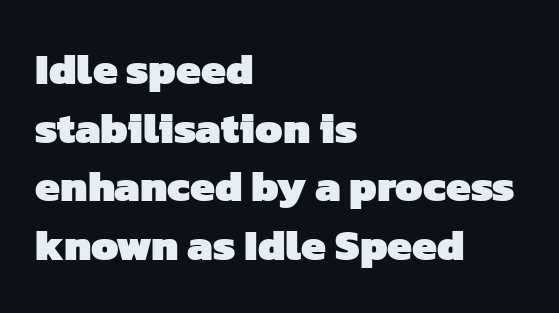
{"serif": "no", "bold": "yes", "weight": "heavy", "width": "normal", "stroke_contrast": "low", "x_height": "medium", "monospaced": "no", "underline": "no", "align": "left", "line_spacing": "normal", "line_spacing_ratio": 1.33, "letter_spacing": "normal", "letter_spacing_em": 0.0, "glyph_px": 44}
